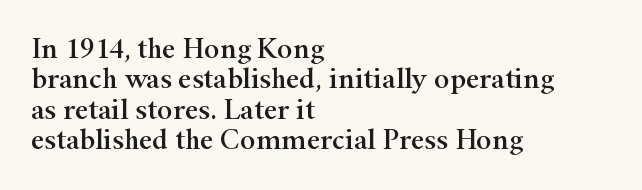
The image shows 29 px wide serif type, upright; set left-aligned, tight line spacing (1.05x), normal letter spacing, not underlined; high stroke contrast and a small x-height.
